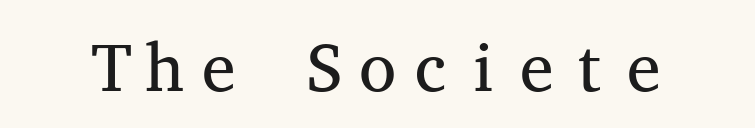
The image shows 68 px regular-weight, wide serif type, upright, monospaced; set normal letter spacing, not underlined; medium stroke contrast and a medium x-height.
